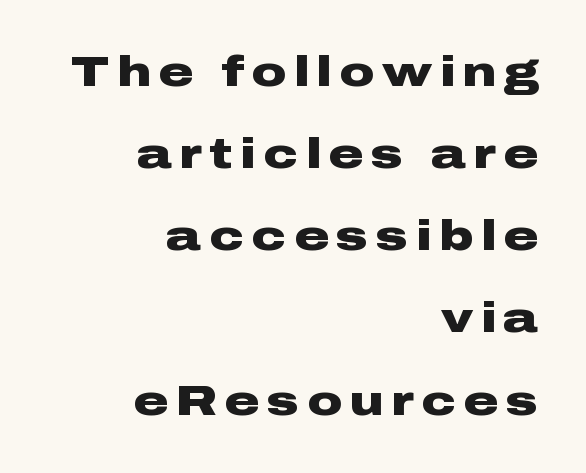
{"serif": "no", "italic": "no", "bold": "yes", "weight": "heavy", "width": "wide", "stroke_contrast": "low", "x_height": "medium", "monospaced": "no", "underline": "no", "align": "right", "line_spacing": "loose", "line_spacing_ratio": 1.91, "glyph_px": 43}
